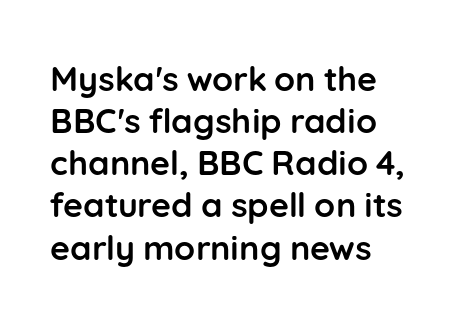
{"serif": "no", "italic": "no", "bold": "yes", "weight": "semibold", "width": "normal", "stroke_contrast": "low", "x_height": "medium", "monospaced": "no", "underline": "no", "align": "left", "line_spacing_ratio": 1.24, "letter_spacing": "normal", "letter_spacing_em": 0.0, "glyph_px": 34}
